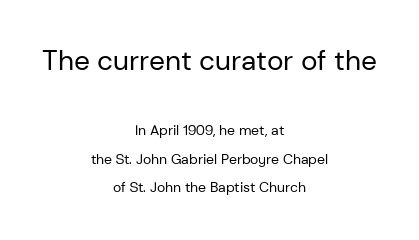
Q: Is the text bold? A: No.
Q: Is the text italic (slanted)? A: No, it is upright.
Q: Is the typeface a serif or a sans-serif typeface? A: Sans-serif.
Q: Is the text underlined? A: No.
Q: How is the paragraph aligned? A: Centered.
Q: Is the spacing between letters normal or unusually wide? A: Normal.
Q: Is the spacing between lines tight, normal or loose? A: Loose.
Q: Which block of text is set in a larger size, the first (top) or the second (bottom)? A: The first (top) one.
Q: Width (condensed, normal, or wide)? A: Normal.
Q: Stroke contrast? A: Low.
Q: x-height? A: Medium.
Q: Monospaced? A: No.
